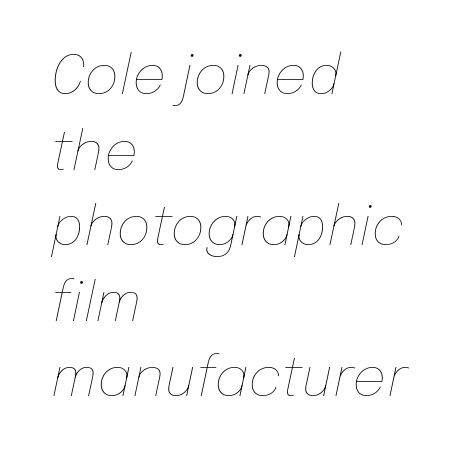
Q: Is the text bold? A: No.
Q: Is the text italic (slanted)? A: Yes, it leans right by about 12 degrees.
Q: Is the text underlined? A: No.
Q: How is the paragraph aligned? A: Left-aligned.
Q: Is the spacing between letters normal or unusually wide? A: Normal.
Q: Is the spacing between lines tight, normal or loose? A: Normal.
Q: Width (condensed, normal, or wide)? A: Normal.
Q: Stroke contrast? A: Low.
Q: x-height? A: Medium.
Q: Monospaced? A: No.
